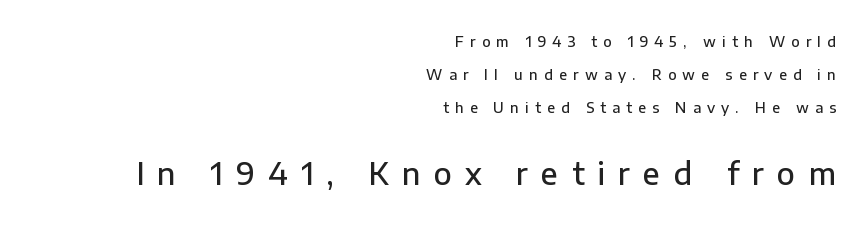
Does the copy run flush right? Yes — the right margin is perfectly even. This layout puts the modest block above and the oversized block below. The passage shown has open, widely tracked lettering throughout. Character widths vary here, with narrow letters taking less room than wide ones. Vertical strokes here are truly vertical. The glyphs have the mass of a demibold cut, below bold.
